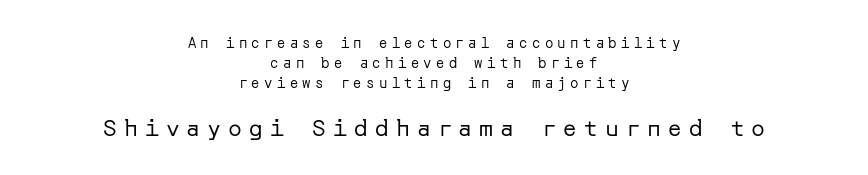
{"italic": "no", "bold": "no", "underline": "no", "align": "center", "line_spacing": "normal", "line_spacing_ratio": 1.43, "letter_spacing": "wide", "letter_spacing_em": 0.31, "larger_block": "second", "size_ratio": 1.64, "glyph_px": 23}
